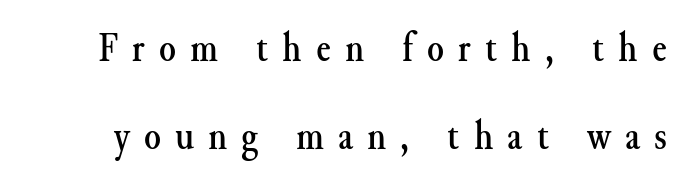
{"serif": "yes", "italic": "no", "width": "normal", "stroke_contrast": "medium", "x_height": "small", "monospaced": "no", "underline": "no", "line_spacing": "loose", "line_spacing_ratio": 2.05, "letter_spacing": "wide", "letter_spacing_em": 0.33, "glyph_px": 43}
